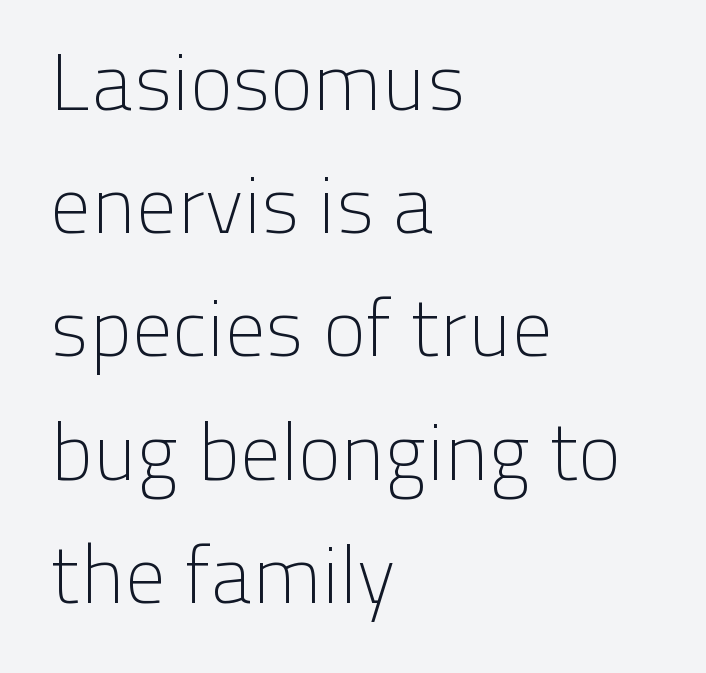
{"serif": "no", "italic": "no", "bold": "no", "weight": "light", "width": "normal", "stroke_contrast": "low", "x_height": "medium", "monospaced": "no", "underline": "no", "align": "left", "line_spacing": "normal", "line_spacing_ratio": 1.54, "letter_spacing": "normal", "letter_spacing_em": 0.0, "glyph_px": 80}
